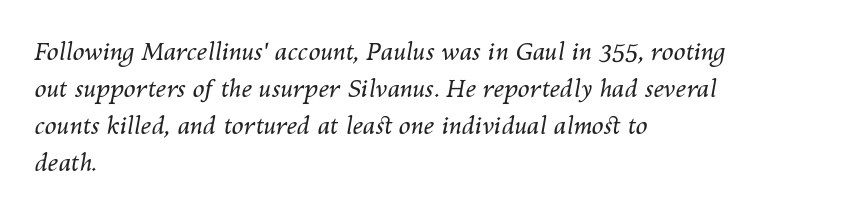
{"italic": "yes", "lean": "right", "slant_degrees": 10, "bold": "no", "underline": "no", "align": "left", "line_spacing": "normal", "line_spacing_ratio": 1.54, "letter_spacing": "normal", "letter_spacing_em": 0.0, "glyph_px": 24}
